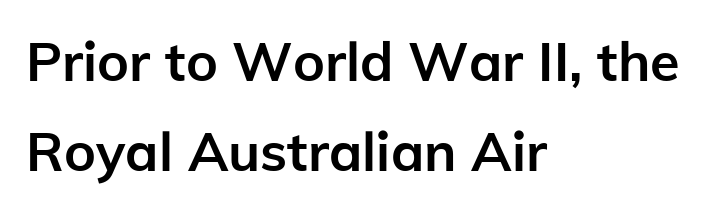
Nothing unusual about the tracking: characters are spaced as the font intends. As a designer I'd log this as weight 700, bold. Compared with typical paragraphs, the rows here are spaced about the same. Font category for this specimen: sans-serif. Which margin do the lines hug? The left one — the right edge is uneven.
